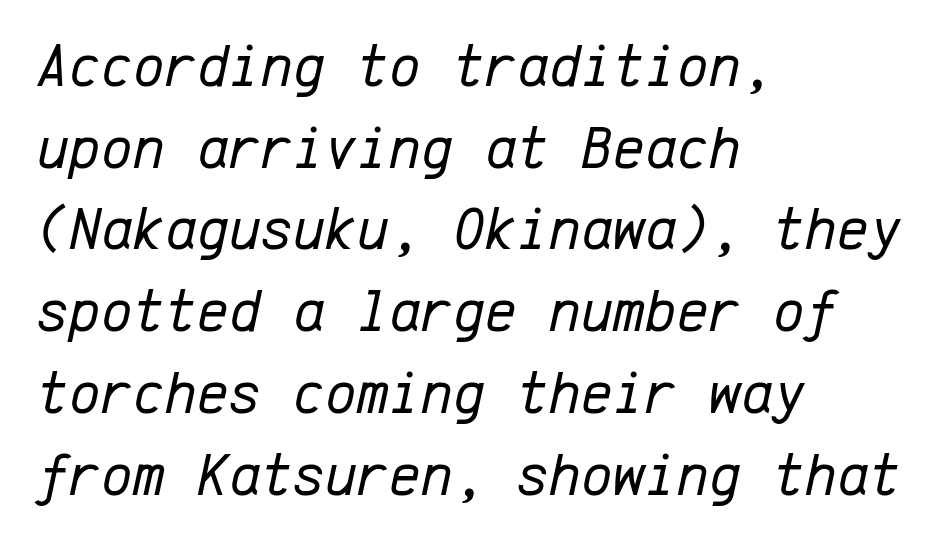
Q: Is the text bold? A: No.
Q: Is the text italic (slanted)? A: Yes, it leans right by about 12 degrees.
Q: Is the text underlined? A: No.
Q: How is the paragraph aligned? A: Left-aligned.
Q: Is the spacing between letters normal or unusually wide? A: Normal.
Q: Is the spacing between lines tight, normal or loose? A: Normal.
Q: Width (condensed, normal, or wide)? A: Normal.
Q: Stroke contrast? A: Low.
Q: x-height? A: Medium.
Q: Monospaced? A: Yes.
